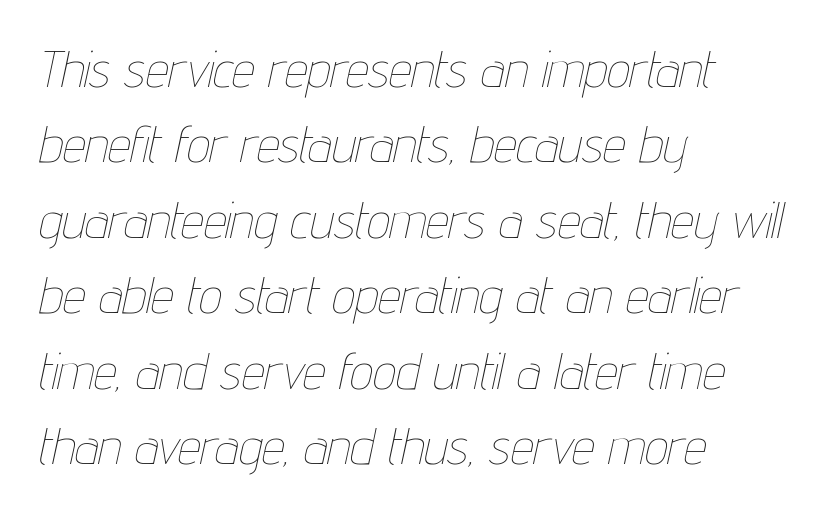
The rendering uses natural spacing where letterforms have individual widths. What's the leading like? Ordinary, nothing unusual. The typesetter chose a ragged-right arrangement here. Each word holds together tightly as a unit, with standard inter-letter gaps.
